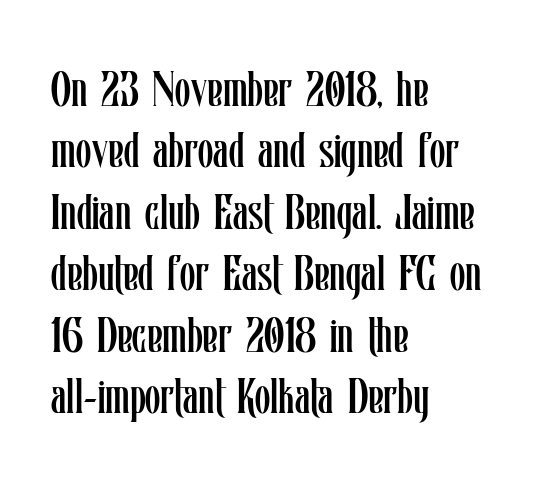
Q: Is the text bold? A: No.
Q: Is the text italic (slanted)? A: No, it is upright.
Q: Is the text underlined? A: No.
Q: How is the paragraph aligned? A: Left-aligned.
Q: Is the spacing between letters normal or unusually wide? A: Normal.
Q: Width (condensed, normal, or wide)? A: Condensed.
Q: Stroke contrast? A: Low.
Q: x-height? A: Medium.
Q: Monospaced? A: No.
